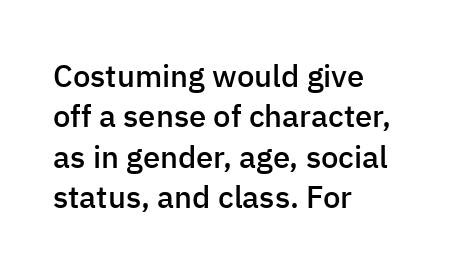
Q: Is the text bold? A: Semi-bold.
Q: Is the text italic (slanted)? A: No, it is upright.
Q: Is the typeface a serif or a sans-serif typeface? A: Sans-serif.
Q: Is the text underlined? A: No.
Q: How is the paragraph aligned? A: Left-aligned.
Q: Is the spacing between letters normal or unusually wide? A: Normal.
Q: Is the spacing between lines tight, normal or loose? A: Normal.
Q: Width (condensed, normal, or wide)? A: Normal.
Q: Stroke contrast? A: Low.
Q: x-height? A: Medium.
Q: Monospaced? A: No.
